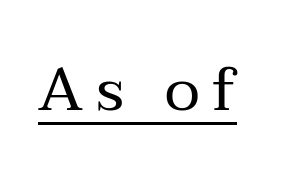
Proportional: the letters do not fall into vertical columns. Weight: not bold — regular or lighter. Words appear elongated and porous because spacing is wide. Serif or sans? Serif — the stroke terminals have little feet. The typography opts for an upright posture over an oblique one. The rendered words wear a rule along their underside.
